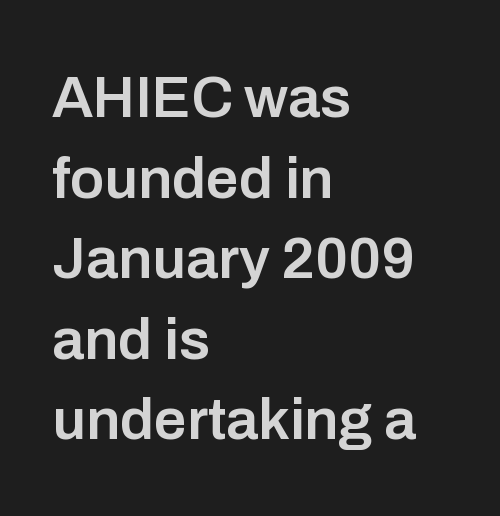
Q: Is the text bold? A: Semi-bold.
Q: Is the text italic (slanted)? A: No, it is upright.
Q: Is the typeface a serif or a sans-serif typeface? A: Sans-serif.
Q: Is the text underlined? A: No.
Q: How is the paragraph aligned? A: Left-aligned.
Q: Is the spacing between letters normal or unusually wide? A: Normal.
Q: Is the spacing between lines tight, normal or loose? A: Normal.
Q: Width (condensed, normal, or wide)? A: Normal.
Q: Stroke contrast? A: Low.
Q: x-height? A: Medium.
Q: Monospaced? A: No.
